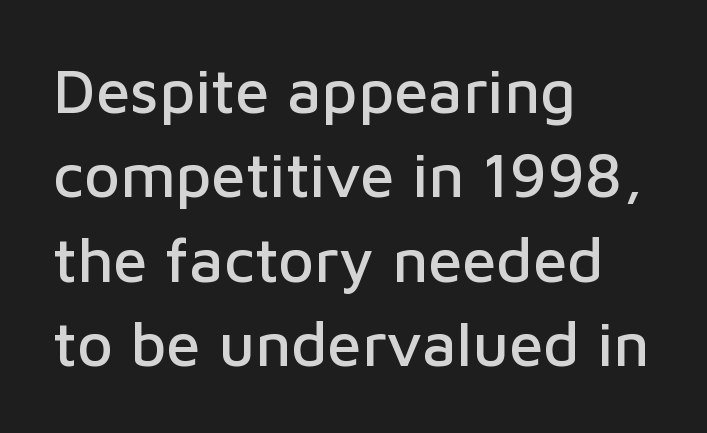
{"serif": "no", "italic": "no", "width": "normal", "stroke_contrast": "low", "x_height": "medium", "monospaced": "no", "underline": "no", "align": "left", "line_spacing": "normal", "line_spacing_ratio": 1.36, "letter_spacing": "normal", "letter_spacing_em": 0.0, "glyph_px": 62}
